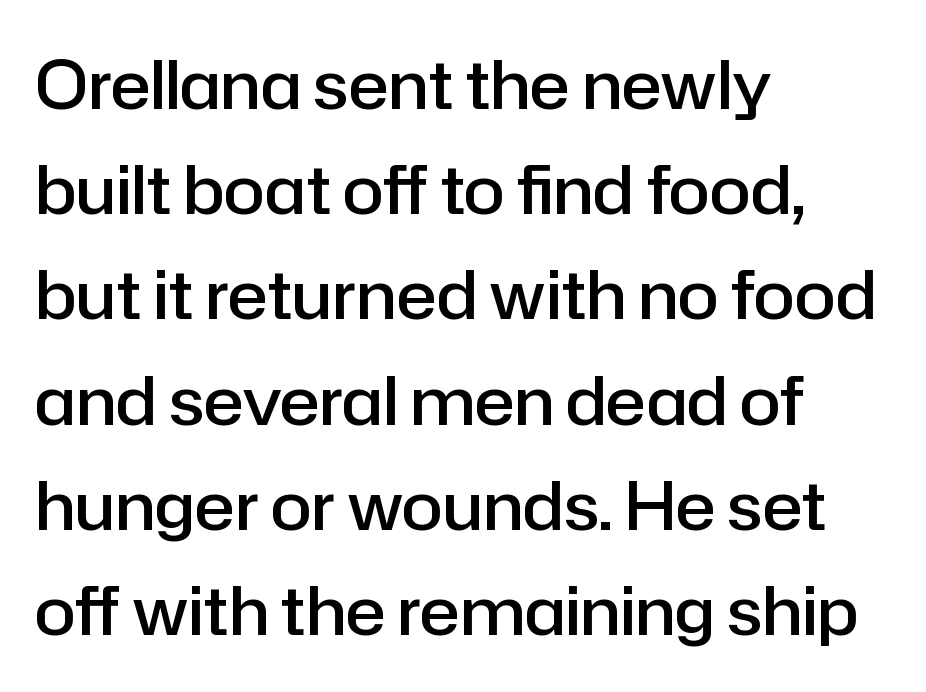
{"serif": "no", "italic": "no", "bold": "semi", "weight": "semibold", "width": "normal", "stroke_contrast": "low", "x_height": "medium", "monospaced": "no", "underline": "no", "align": "left", "line_spacing": "normal", "line_spacing_ratio": 1.57, "letter_spacing": "normal", "letter_spacing_em": 0.0, "glyph_px": 67}
